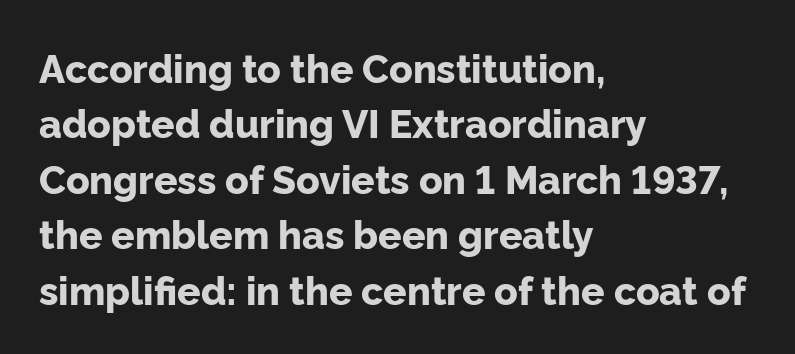
The image shows 39 px bold sans-serif type, upright; set left-aligned, normal line spacing (1.42x), normal letter spacing, not underlined; low stroke contrast and a medium x-height.
